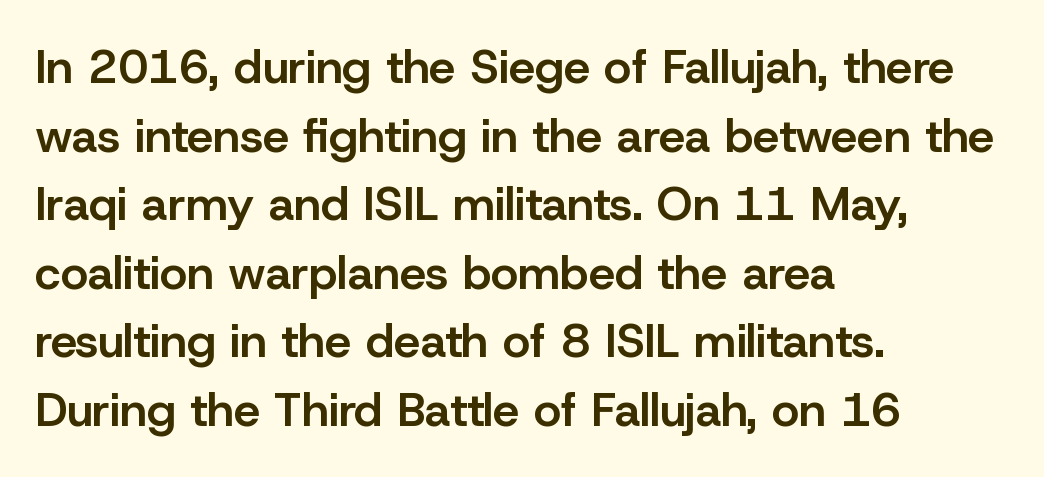
{"serif": "no", "italic": "no", "bold": "semi", "weight": "semibold", "width": "normal", "stroke_contrast": "low", "x_height": "medium", "monospaced": "no", "underline": "no", "align": "left", "line_spacing": "normal", "line_spacing_ratio": 1.46, "letter_spacing": "normal", "letter_spacing_em": 0.0, "glyph_px": 47}
